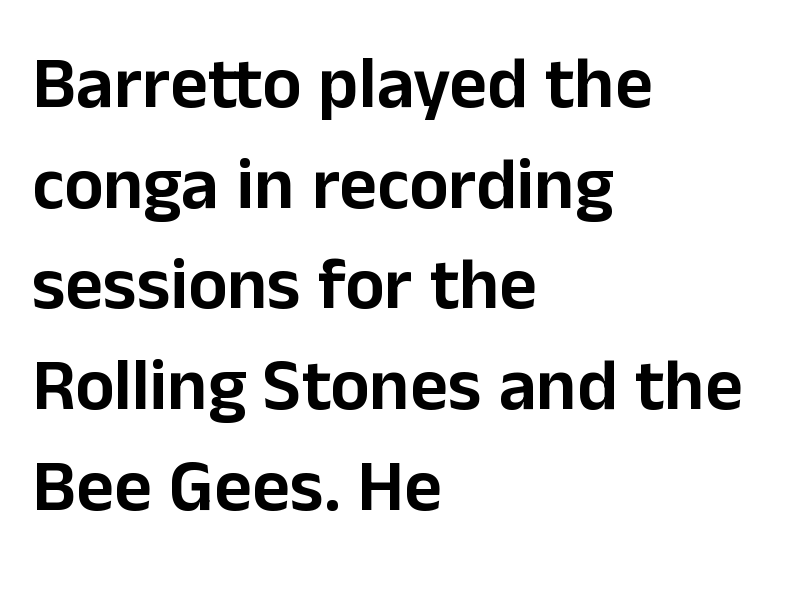
Q: Is the text italic (slanted)? A: No, it is upright.
Q: Is the typeface a serif or a sans-serif typeface? A: Sans-serif.
Q: Is the text underlined? A: No.
Q: How is the paragraph aligned? A: Left-aligned.
Q: Is the spacing between letters normal or unusually wide? A: Normal.
Q: Is the spacing between lines tight, normal or loose? A: Normal.
Q: Width (condensed, normal, or wide)? A: Normal.
Q: Stroke contrast? A: Low.
Q: x-height? A: Medium.
Q: Monospaced? A: No.
